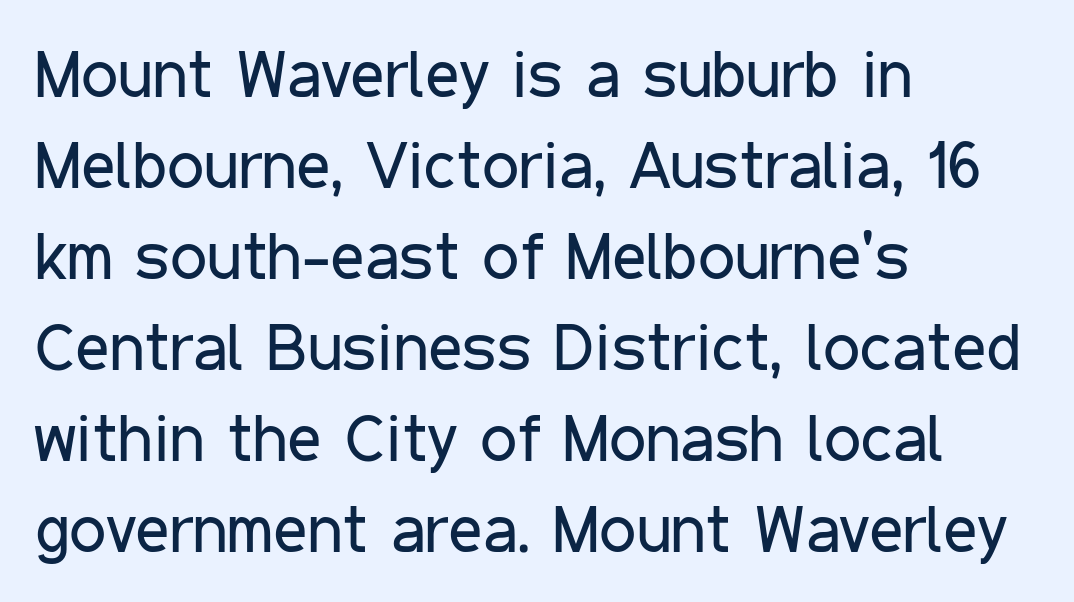
Q: Is the text bold? A: No.
Q: Is the text italic (slanted)? A: No, it is upright.
Q: Is the typeface a serif or a sans-serif typeface? A: Sans-serif.
Q: Is the text underlined? A: No.
Q: How is the paragraph aligned? A: Left-aligned.
Q: Is the spacing between letters normal or unusually wide? A: Normal.
Q: Is the spacing between lines tight, normal or loose? A: Normal.
Q: Width (condensed, normal, or wide)? A: Condensed.
Q: Stroke contrast? A: Low.
Q: x-height? A: Medium.
Q: Monospaced? A: No.
